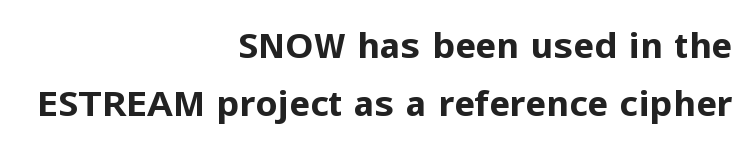
Q: Is the text bold? A: Yes.
Q: Is the text italic (slanted)? A: No, it is upright.
Q: Is the typeface a serif or a sans-serif typeface? A: Sans-serif.
Q: Is the text underlined? A: No.
Q: How is the paragraph aligned? A: Right-aligned.
Q: Is the spacing between letters normal or unusually wide? A: Normal.
Q: Is the spacing between lines tight, normal or loose? A: Normal.
Q: Width (condensed, normal, or wide)? A: Normal.
Q: Stroke contrast? A: Low.
Q: x-height? A: Medium.
Q: Monospaced? A: No.
